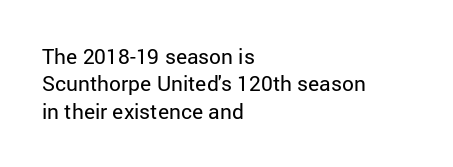
{"italic": "no", "bold": "no", "underline": "no", "align": "left", "line_spacing": "normal", "line_spacing_ratio": 1.3, "letter_spacing": "normal", "letter_spacing_em": 0.0, "glyph_px": 21}
